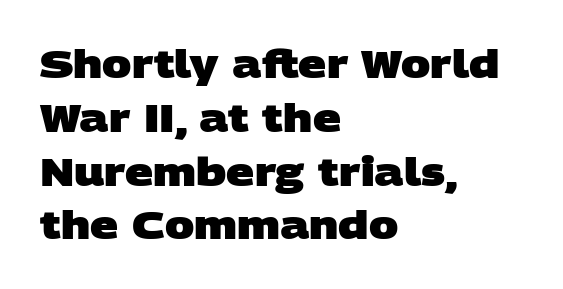
The image shows 39 px heavy, wide sans-serif type; set left-aligned, normal line spacing (1.38x), normal letter spacing, not underlined; low stroke contrast and a large x-height.
